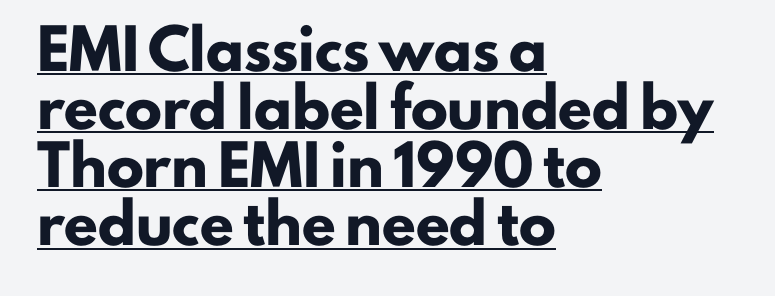
Q: Is the text bold? A: Yes.
Q: Is the text italic (slanted)? A: No, it is upright.
Q: Is the typeface a serif or a sans-serif typeface? A: Sans-serif.
Q: Is the text underlined? A: Yes.
Q: How is the paragraph aligned? A: Left-aligned.
Q: Is the spacing between letters normal or unusually wide? A: Normal.
Q: Is the spacing between lines tight, normal or loose? A: Normal.
Q: Width (condensed, normal, or wide)? A: Normal.
Q: Stroke contrast? A: Low.
Q: x-height? A: Small.
Q: Monospaced? A: No.
